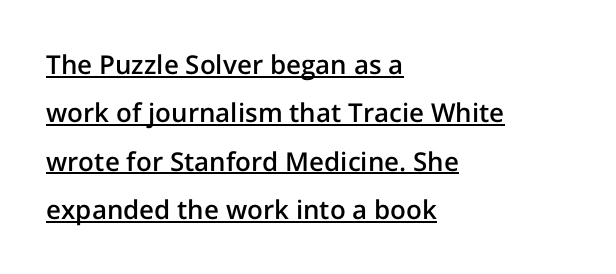
Q: Is the text bold? A: Semi-bold.
Q: Is the text italic (slanted)? A: No, it is upright.
Q: Is the text underlined? A: Yes.
Q: How is the paragraph aligned? A: Left-aligned.
Q: Is the spacing between letters normal or unusually wide? A: Normal.
